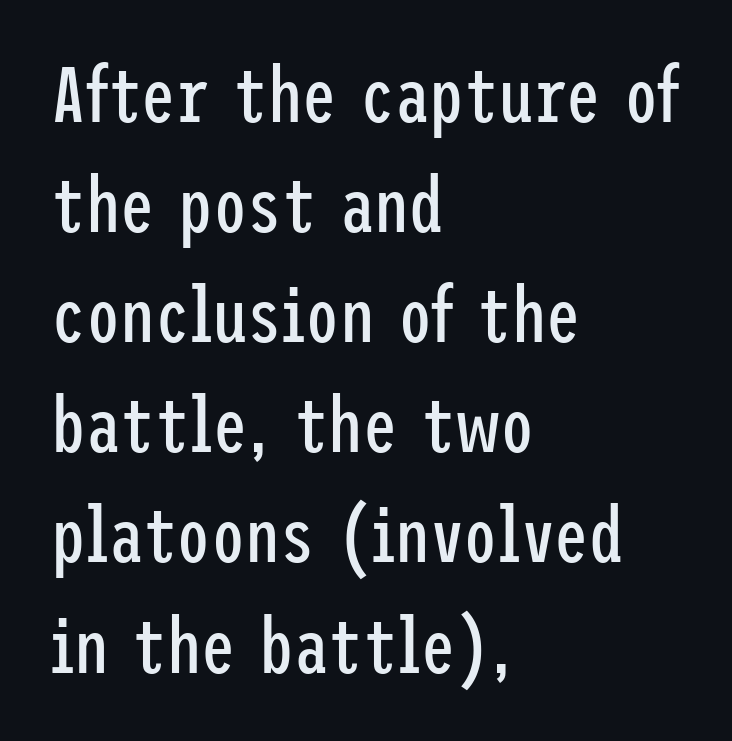
The image shows 77 px regular-weight, condensed sans-serif type, upright; set left-aligned, normal line spacing (1.43x), normal letter spacing, not underlined; low stroke contrast and a medium x-height.
